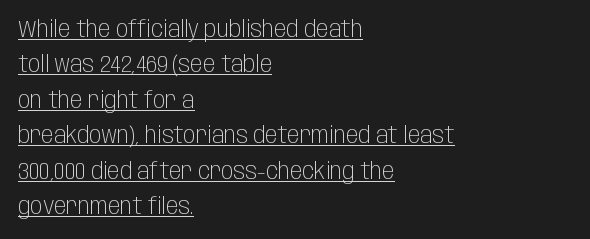
Q: Is the text bold? A: No.
Q: Is the text italic (slanted)? A: No, it is upright.
Q: Is the text underlined? A: Yes.
Q: How is the paragraph aligned? A: Left-aligned.
Q: Is the spacing between letters normal or unusually wide? A: Normal.
Q: Is the spacing between lines tight, normal or loose? A: Normal.
